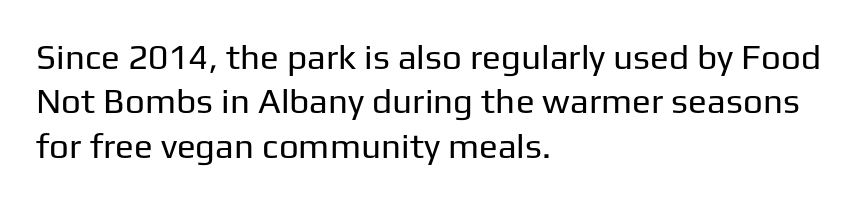
Q: Is the text bold? A: No.
Q: Is the text italic (slanted)? A: No, it is upright.
Q: Is the typeface a serif or a sans-serif typeface? A: Sans-serif.
Q: Is the text underlined? A: No.
Q: How is the paragraph aligned? A: Left-aligned.
Q: Is the spacing between letters normal or unusually wide? A: Normal.
Q: Is the spacing between lines tight, normal or loose? A: Normal.
Q: Width (condensed, normal, or wide)? A: Normal.
Q: Stroke contrast? A: Low.
Q: x-height? A: Medium.
Q: Monospaced? A: No.
